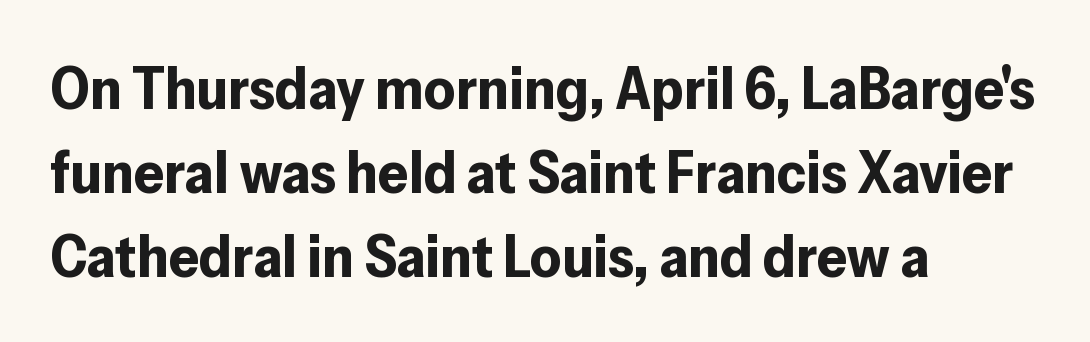
The image shows 60 px bold sans-serif type, upright; set left-aligned, normal line spacing (1.4x), normal letter spacing, not underlined; low stroke contrast and a medium x-height.
